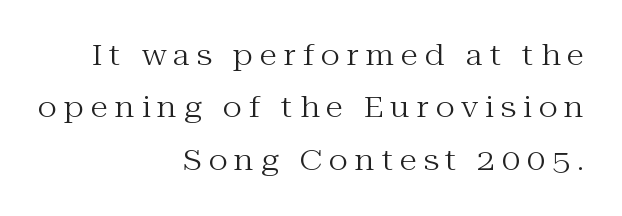
The image shows 29 px regular-weight serif type, upright; set right-aligned, line spacing 1.81x, unusually wide letter spacing (+0.24 em), not underlined; medium stroke contrast and a medium x-height.
